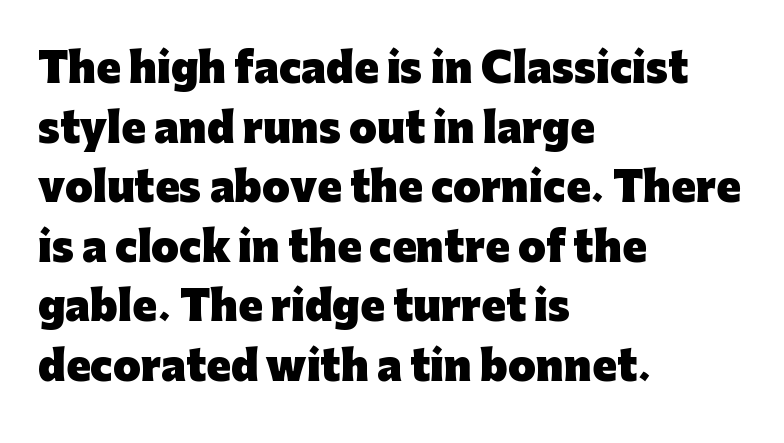
Q: Is the text bold? A: Yes.
Q: Is the text italic (slanted)? A: No, it is upright.
Q: Is the typeface a serif or a sans-serif typeface? A: Sans-serif.
Q: Is the text underlined? A: No.
Q: How is the paragraph aligned? A: Left-aligned.
Q: Is the spacing between letters normal or unusually wide? A: Normal.
Q: Is the spacing between lines tight, normal or loose? A: Normal.
Q: Width (condensed, normal, or wide)? A: Normal.
Q: Stroke contrast? A: Low.
Q: x-height? A: Medium.
Q: Monospaced? A: No.
